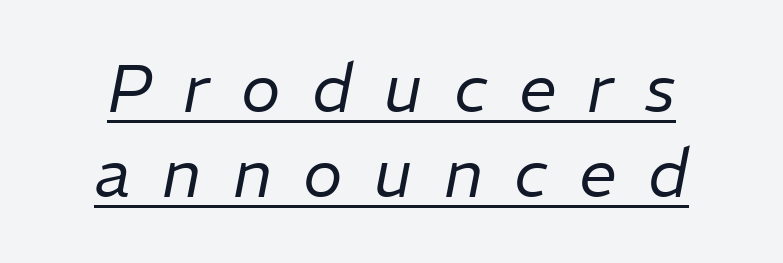
Regular leading. If you drew a line through each stem, it would be angled. Underlining? Definitely there. Caption: expanded tracking, letters set apart.
